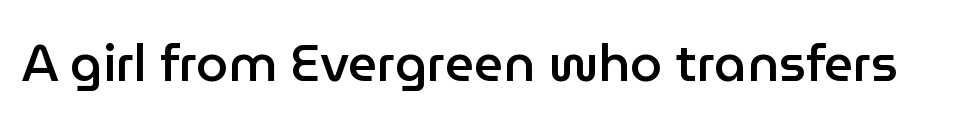
The image shows 51 px semibold sans-serif type, upright; set normal letter spacing, not underlined; low stroke contrast and a medium x-height.
